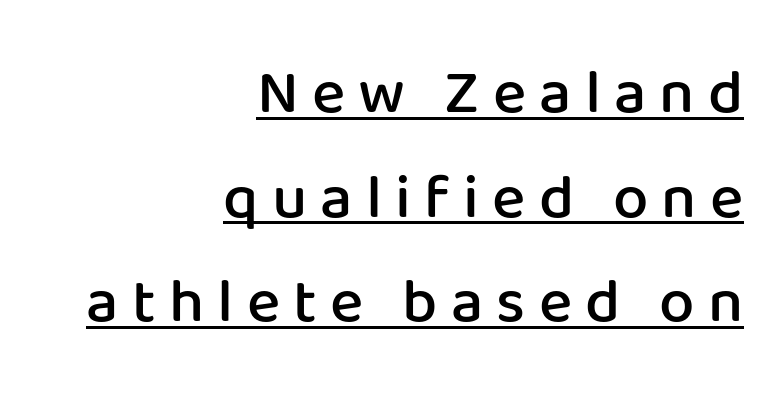
{"serif": "no", "italic": "no", "bold": "semi", "weight": "semibold", "width": "normal", "stroke_contrast": "low", "x_height": "medium", "monospaced": "no", "underline": "yes", "align": "right", "line_spacing": "normal", "line_spacing_ratio": 1.66, "letter_spacing": "wide", "letter_spacing_em": 0.21, "glyph_px": 63}
